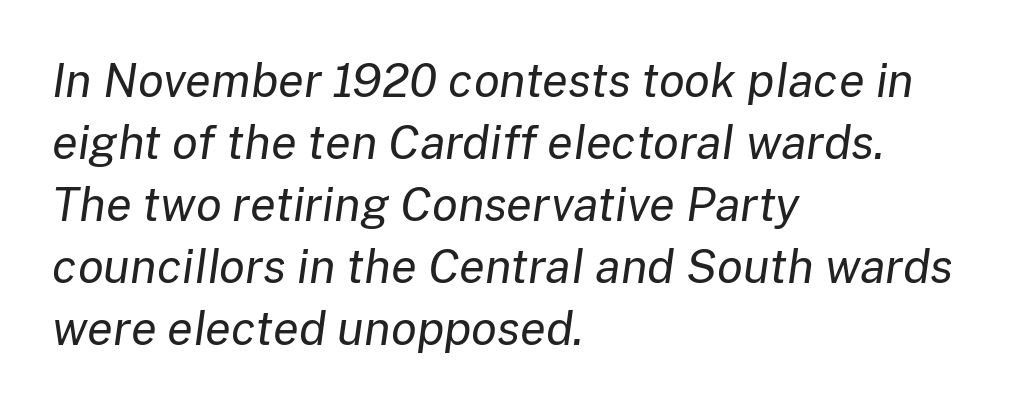
Q: Is the text bold? A: No.
Q: Is the text italic (slanted)? A: Yes, it leans right by about 8 degrees.
Q: Is the text underlined? A: No.
Q: How is the paragraph aligned? A: Left-aligned.
Q: Is the spacing between letters normal or unusually wide? A: Normal.
Q: Is the spacing between lines tight, normal or loose? A: Normal.
Q: Width (condensed, normal, or wide)? A: Normal.
Q: Stroke contrast? A: Low.
Q: x-height? A: Medium.
Q: Monospaced? A: No.
